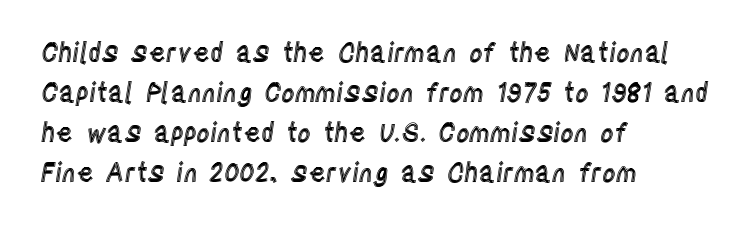
The image shows 26 px text type; set left-aligned, normal line spacing (1.54x), normal letter spacing, not underlined.
